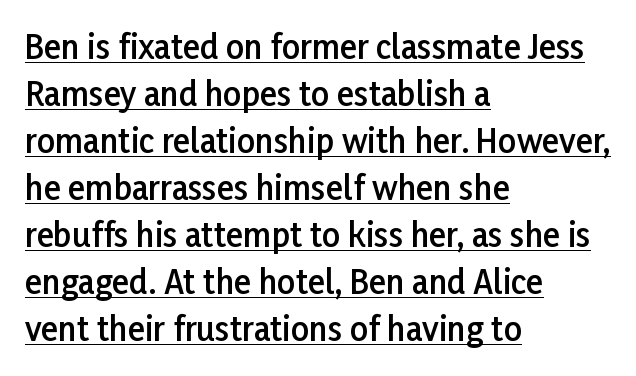
The image shows 32 px semibold sans-serif type, upright; set left-aligned, normal line spacing (1.47x), normal letter spacing, underlined; low stroke contrast and a medium x-height.
